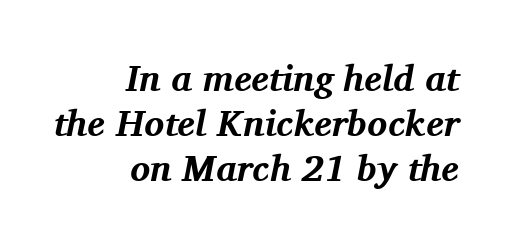
Q: Is the text bold? A: Yes.
Q: Is the text italic (slanted)? A: Yes, it leans right by about 11 degrees.
Q: Is the typeface a serif or a sans-serif typeface? A: Serif.
Q: Is the text underlined? A: No.
Q: How is the paragraph aligned? A: Right-aligned.
Q: Is the spacing between letters normal or unusually wide? A: Normal.
Q: Width (condensed, normal, or wide)? A: Normal.
Q: Stroke contrast? A: Medium.
Q: x-height? A: Medium.
Q: Monospaced? A: No.
